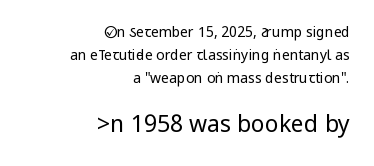
The image shows 23 px text type, upright; set right-aligned, normal line spacing (1.63x), normal letter spacing, not underlined; the second (bottom) block is 1.64x larger.
